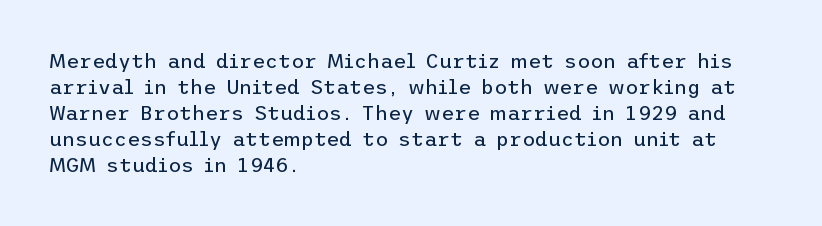
Where is the straight margin? On the left. This sample keeps an unexceptional amount of space between lines. The typesetting does not lean heavy: it is not bold. The gaps between neighbouring characters are ordinary and unremarkable. A clean baseline with only descenders dipping below it.
